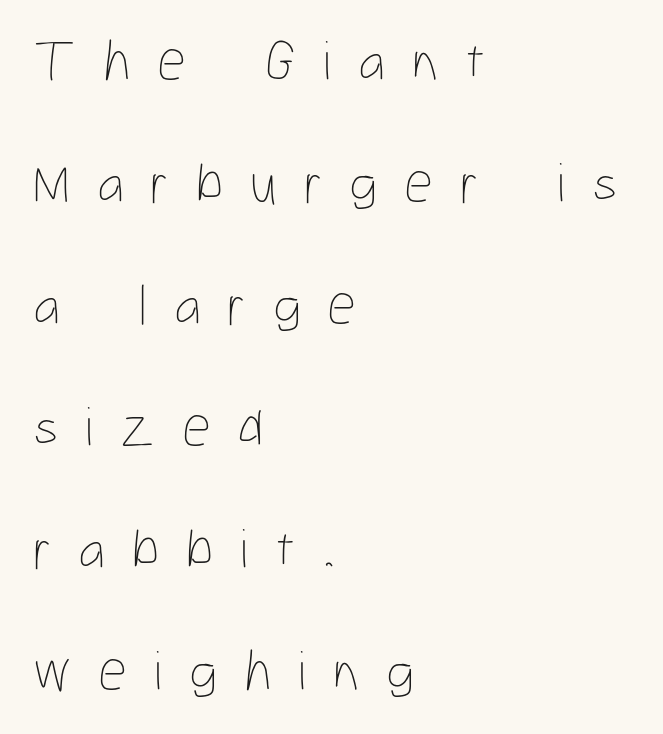
Whoever set this chose breathing room over compactness in the vertical rhythm. Words float on clear page, feet unadorned. Ink coverage per letter is moderate at most. Substantial extra tracking has been applied to these lines.
